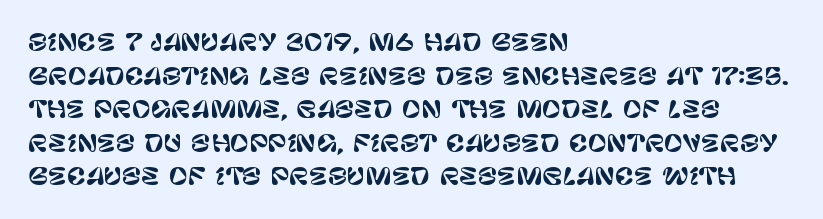
Notice how the passage keeps a crisp vertical edge on the left only. The passage shown is not underscored anywhere. Tracking value appears to be zero — textbook default spacing.
